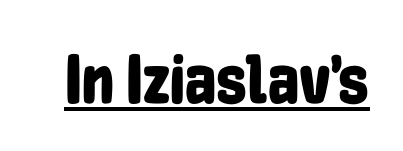
No feet cap the strokes, marking this as sans-serif type. The type sits square on the baseline with zero lean. The rendered words wear a rule along their underside. Spacing between characters is what you'd get straight out of the box.
